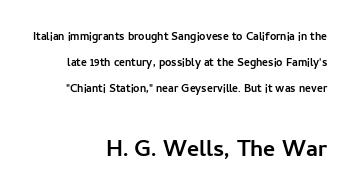
{"serif": "no", "italic": "no", "width": "normal", "stroke_contrast": "low", "x_height": "medium", "monospaced": "no", "underline": "no", "align": "right", "line_spacing_ratio": 1.86, "letter_spacing": "normal", "letter_spacing_em": 0.0, "larger_block": "second", "size_ratio": 2.07, "glyph_px": 29}
